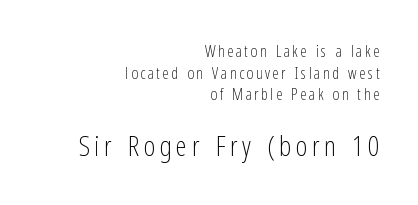
{"serif": "no", "italic": "no", "bold": "no", "weight": "light", "width": "condensed", "stroke_contrast": "low", "x_height": "medium", "monospaced": "no", "underline": "no", "align": "right", "line_spacing": "normal", "line_spacing_ratio": 1.35, "larger_block": "second", "size_ratio": 1.75, "glyph_px": 28}
